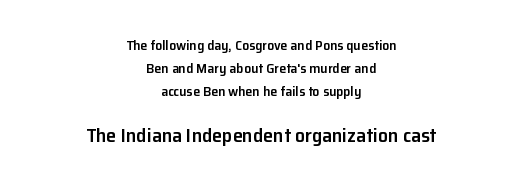
Characters remain perfectly vertical along every line. The typesetter chose a symmetrical, centered arrangement here. A student would notice the bottom passage is typeset larger than what precedes it. A normal amount of white space separates one row of letters from the next. The gap between lines stays unmarked.
